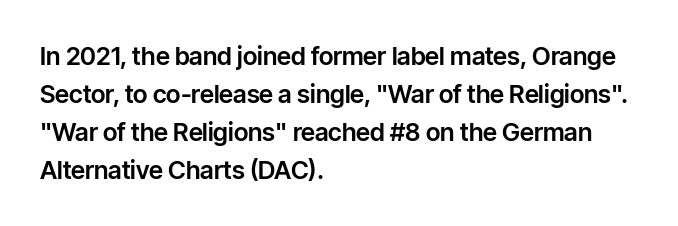
The image shows 25 px text type, upright; set left-aligned, normal line spacing (1.52x), normal letter spacing, not underlined.
